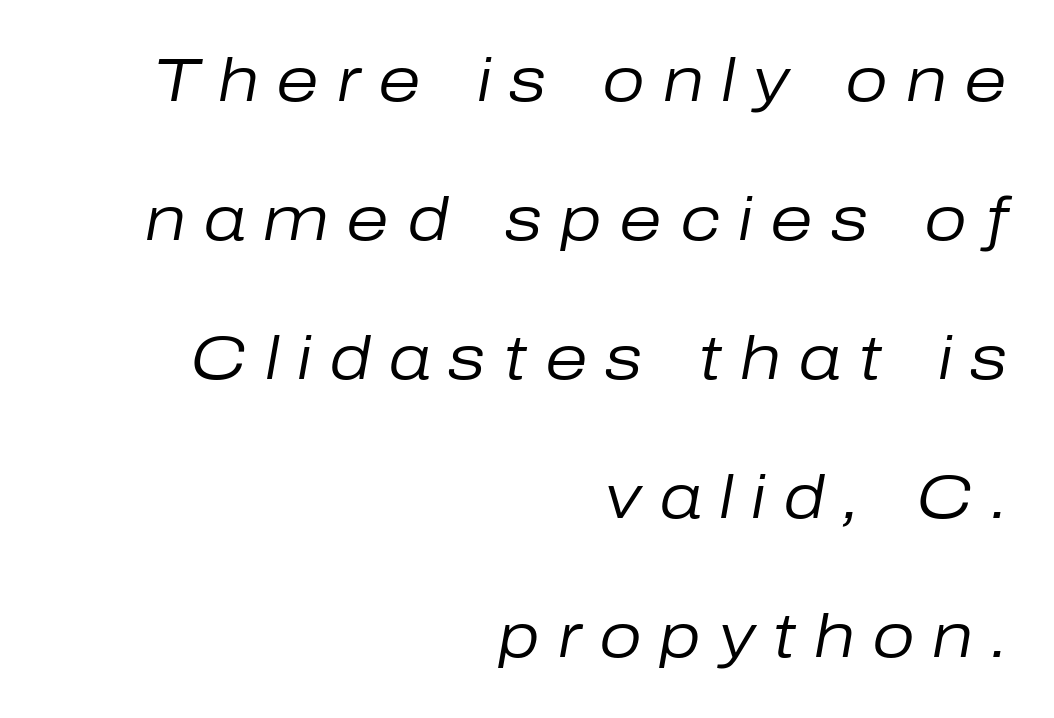
Q: Is the text bold? A: No.
Q: Is the text italic (slanted)? A: Yes, it leans right by about 10 degrees.
Q: Is the text underlined? A: No.
Q: How is the paragraph aligned? A: Right-aligned.
Q: Is the spacing between letters normal or unusually wide? A: Unusually wide.
Q: Is the spacing between lines tight, normal or loose? A: Loose.
Q: Width (condensed, normal, or wide)? A: Normal.
Q: Stroke contrast? A: Low.
Q: x-height? A: Medium.
Q: Monospaced? A: No.
